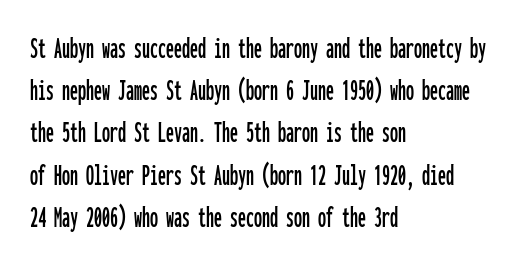
{"serif": "no", "italic": "no", "width": "condensed", "stroke_contrast": "low", "x_height": "medium", "monospaced": "yes", "underline": "no", "align": "left", "line_spacing": "normal", "line_spacing_ratio": 1.32, "letter_spacing": "normal", "letter_spacing_em": 0.0, "glyph_px": 32}
